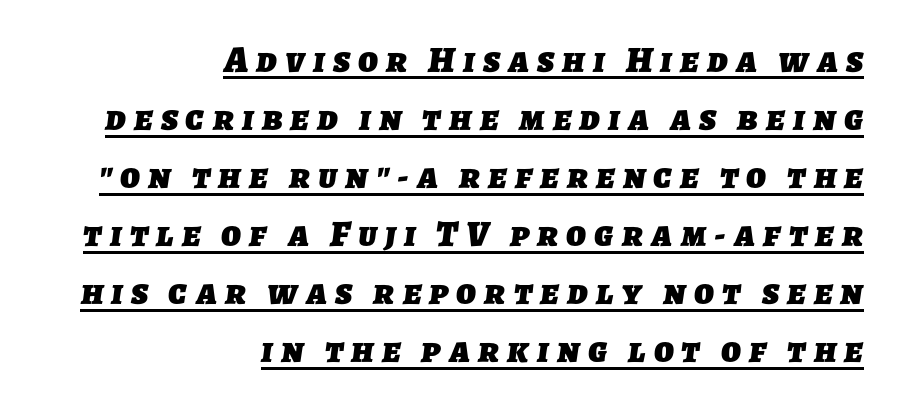
Q: Is the text bold? A: Yes.
Q: Is the typeface a serif or a sans-serif typeface? A: Sans-serif.
Q: Is the text underlined? A: Yes.
Q: How is the paragraph aligned? A: Right-aligned.
Q: Is the spacing between letters normal or unusually wide? A: Unusually wide.
Q: Is the spacing between lines tight, normal or loose? A: Normal.
Q: Width (condensed, normal, or wide)? A: Normal.
Q: Stroke contrast? A: Low.
Q: x-height? A: Medium.
Q: Monospaced? A: No.
